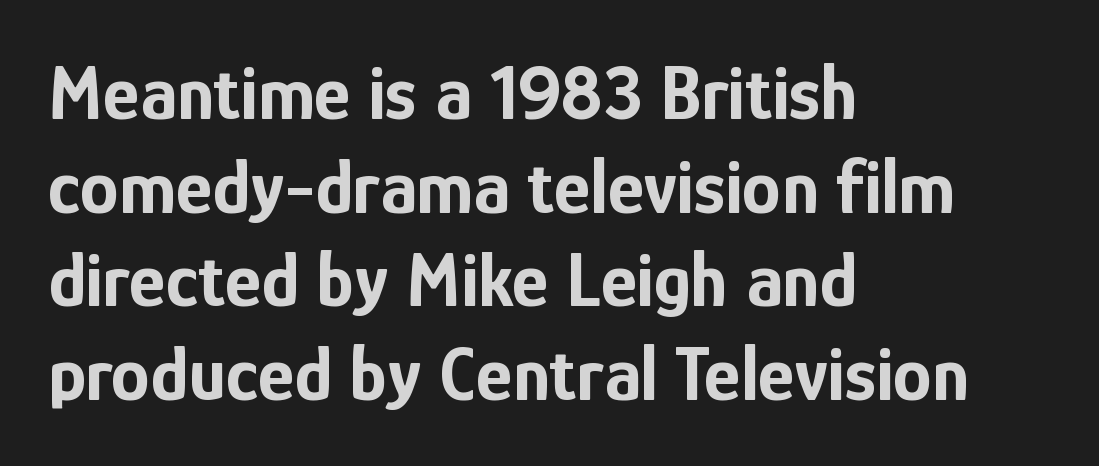
Bare-footed words on every line. This sample uses an upright cut, with every glyph sitting square on the baseline. Proportional: the letters do not fall into vertical columns. Which margin do the lines hug? The left one — the right edge is uneven. The letters are bold, with thick, heavy strokes. I'd call this a sans setting — the letters go barefoot.
